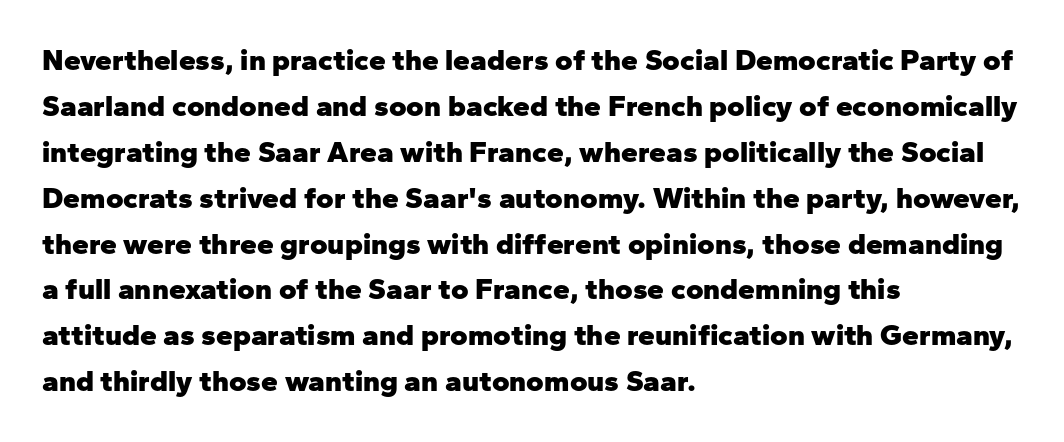
You'd pick this weight for a headline — it's a proper bold. The tracking reads as untouched default to a designer's eye. Each letter's strokes conclude bluntly, with no projecting serifs. Letters rest on an invisible, unmarked baseline. Rendered with straight, roman letterforms. Compared with typical paragraphs, the rows here are spaced about the same.
